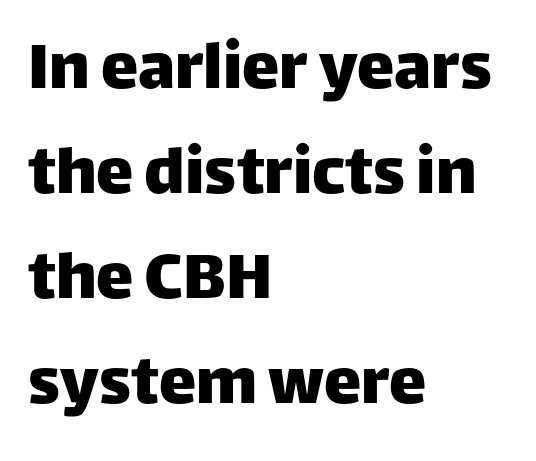
The line-height multiplier appears to be the usual default. The face used here is rendered with its standard letterfit. The letters advance in unequal steps, a hallmark of proportional type. Tall strokes in this sample are plumb rather than angled. Quick note: underline off.
